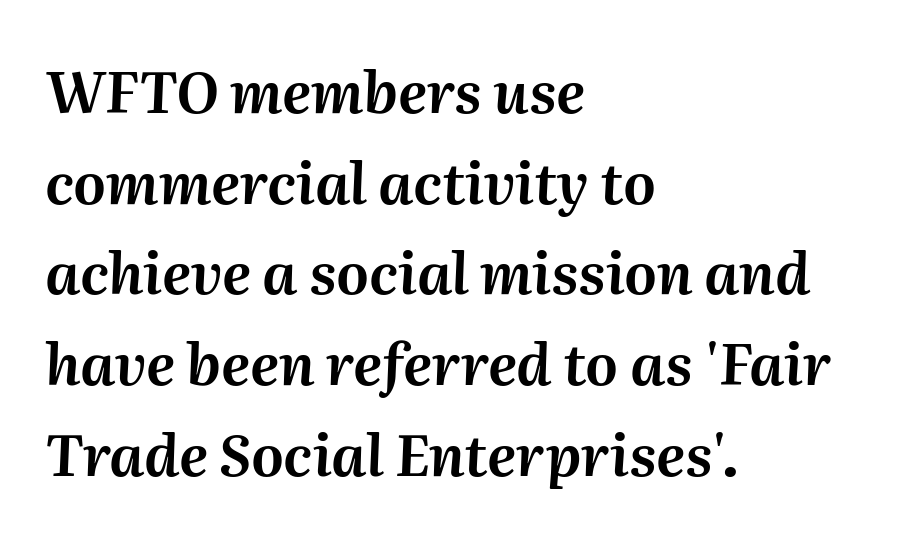
Spacing between characters is what you'd get straight out of the box. Each letter keeps its own natural width here, so spacing adapts to shape. Line spacing here is normal. This rendering uses left alignment, leaving the right contour irregular.
